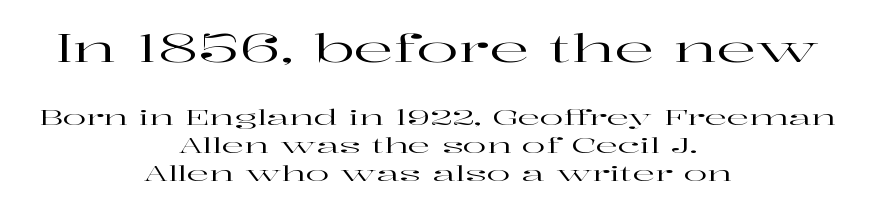
{"serif": "yes", "italic": "no", "width": "wide", "stroke_contrast": "high", "x_height": "medium", "monospaced": "no", "underline": "no", "align": "center", "line_spacing": "normal", "line_spacing_ratio": 1.27, "letter_spacing": "normal", "letter_spacing_em": 0.0, "larger_block": "first", "size_ratio": 1.77, "glyph_px": 39}
